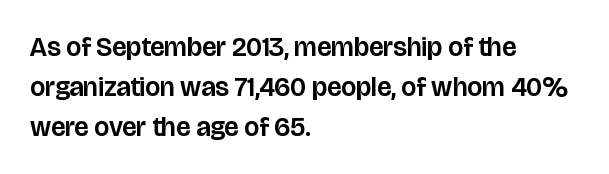
Q: Is the text italic (slanted)? A: No, it is upright.
Q: Is the text underlined? A: No.
Q: How is the paragraph aligned? A: Left-aligned.
Q: Is the spacing between letters normal or unusually wide? A: Normal.
Q: Is the spacing between lines tight, normal or loose? A: Normal.
